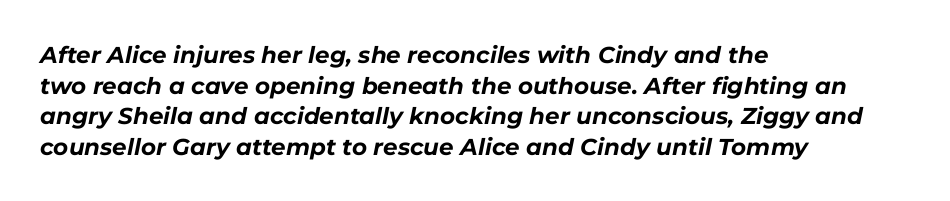
{"italic": "yes", "lean": "right", "slant_degrees": 11, "bold": "yes", "underline": "no", "align": "left", "line_spacing": "normal", "line_spacing_ratio": 1.33, "letter_spacing": "normal", "letter_spacing_em": 0.0, "glyph_px": 23}
